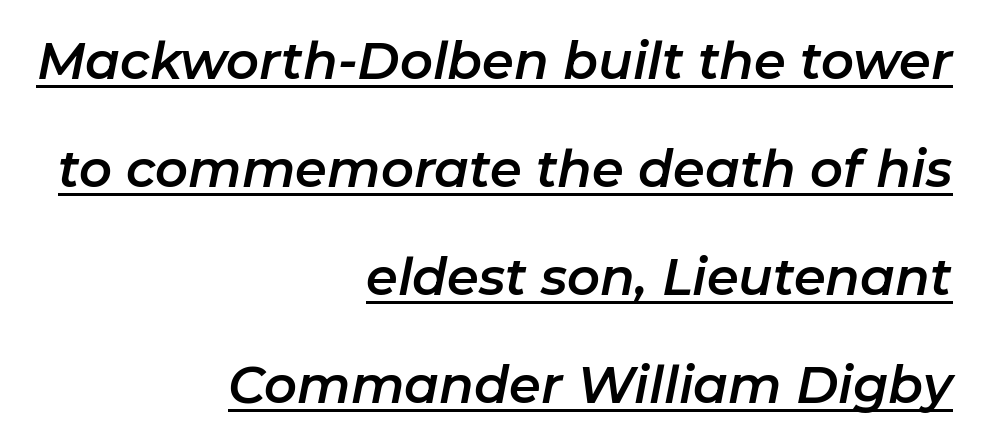
The image shows 51 px text type, italic (leaning right); set right-aligned, loose line spacing (2.12x), normal letter spacing, underlined; low stroke contrast and a medium x-height.
